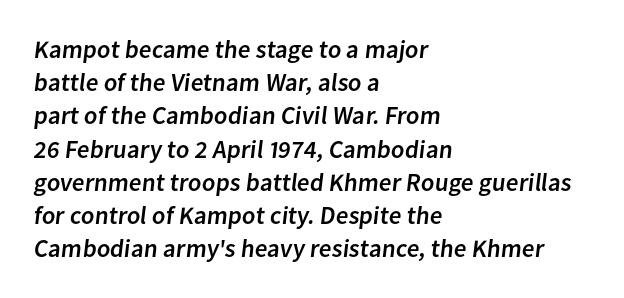
The image shows 25 px text type; set left-aligned, normal line spacing (1.33x), normal letter spacing, not underlined.
